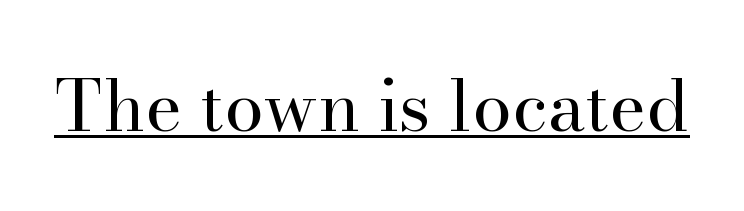
Q: Is the text bold? A: No.
Q: Is the text italic (slanted)? A: No, it is upright.
Q: Is the typeface a serif or a sans-serif typeface? A: Serif.
Q: Is the text underlined? A: Yes.
Q: Is the spacing between letters normal or unusually wide? A: Normal.
Q: Width (condensed, normal, or wide)? A: Normal.
Q: Stroke contrast? A: High.
Q: x-height? A: Small.
Q: Monospaced? A: No.
